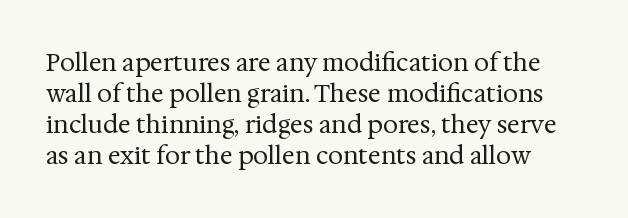
The image shows 24 px text type, upright; set normal line spacing (1.29x), normal letter spacing, not underlined.
